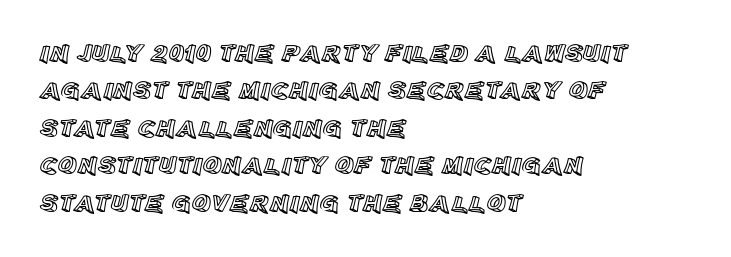
Q: Is the text italic (slanted)? A: Yes.
Q: Is the text underlined? A: No.
Q: How is the paragraph aligned? A: Left-aligned.
Q: Is the spacing between letters normal or unusually wide? A: Normal.
Q: Is the spacing between lines tight, normal or loose? A: Normal.
